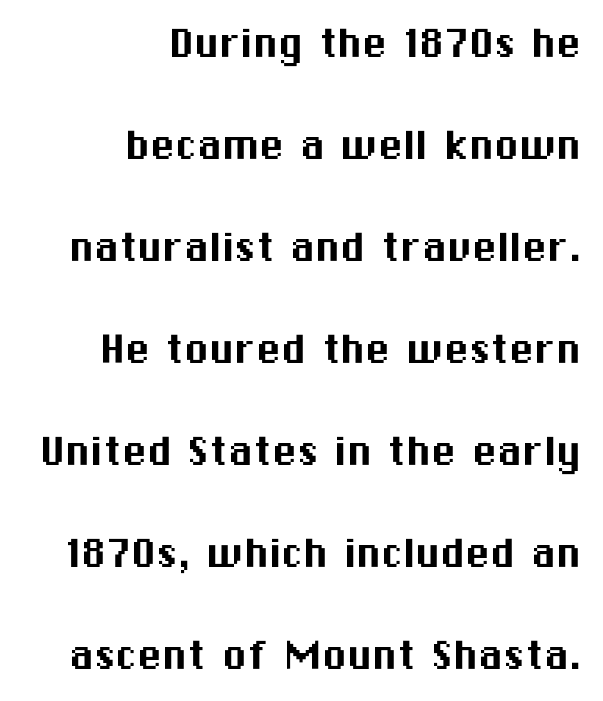
{"serif": "no", "italic": "no", "width": "normal", "stroke_contrast": "medium", "x_height": "medium", "monospaced": "no", "underline": "no", "align": "right", "line_spacing": "loose", "line_spacing_ratio": 2.04, "letter_spacing": "normal", "letter_spacing_em": 0.0, "glyph_px": 50}
